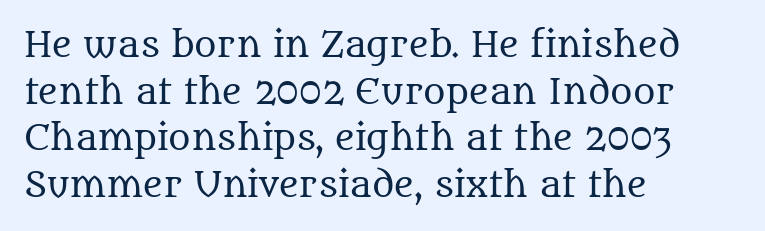
{"serif": "yes", "italic": "no", "bold": "no", "weight": "regular", "width": "normal", "stroke_contrast": "medium", "x_height": "large", "monospaced": "no", "underline": "no", "align": "left", "line_spacing": "normal", "line_spacing_ratio": 1.37, "letter_spacing": "normal", "letter_spacing_em": 0.0, "glyph_px": 34}
